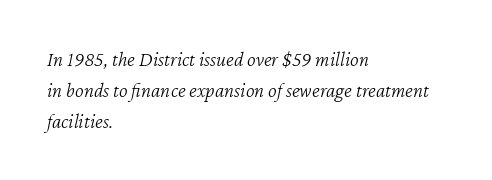
Regarding leading, the lines here are spaced in the standard way. Summary of weight: not heavy and not bold. Layout note: lines flush left. Posture: slanted. The passage shown is not underscored anywhere. The line texture is even and compact thanks to regular tracking.
